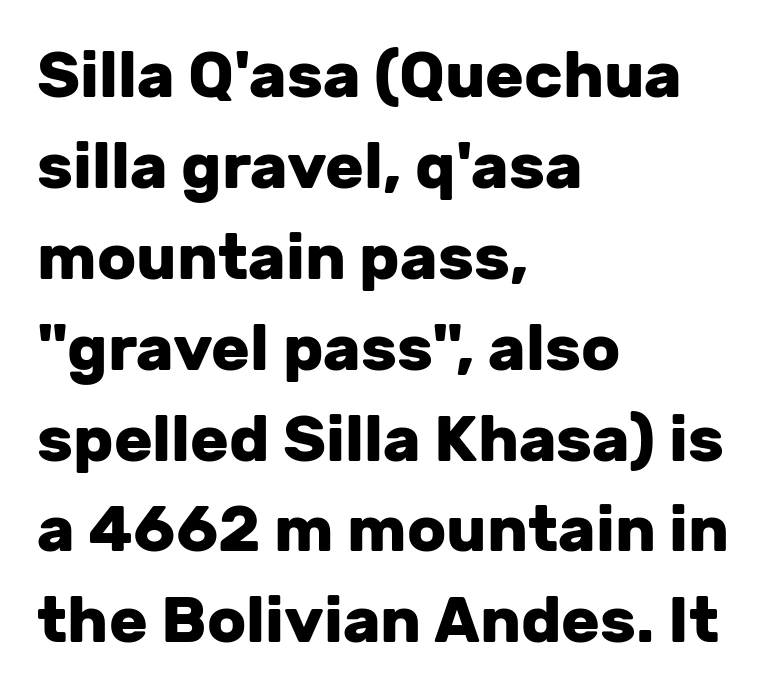
The image shows 64 px heavy sans-serif type, upright; set left-aligned, normal line spacing (1.42x), normal letter spacing, not underlined; low stroke contrast and a medium x-height.
